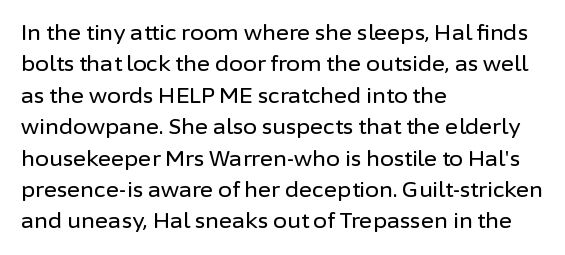
Compared with a centered layout, this one pins lines to the left instead. The space beneath each line is pristine and unruled. The passage shown stacks its lines at a standard gap. Do the letters lean? They stand straight. Spacing between characters is what you'd get straight out of the box.
